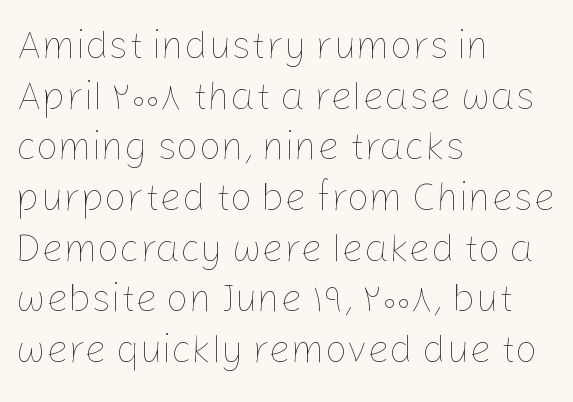
The image shows 39 px thin type, upright; set left-aligned, normal line spacing (1.3x), normal letter spacing, not underlined; low stroke contrast and a medium x-height.
